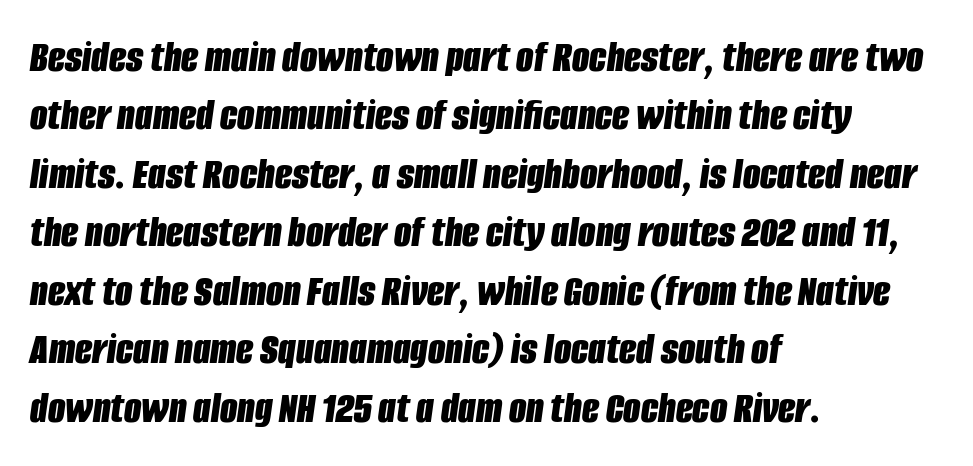
Do the characters align in a grid? No, the font is proportional. As a designer I'd log this as weight 700, bold. Summary of vertical rhythm: regular, with standard interline spacing. Quick note: underline off. A student would call this left alignment; a typographer would say flush left, rag right.
